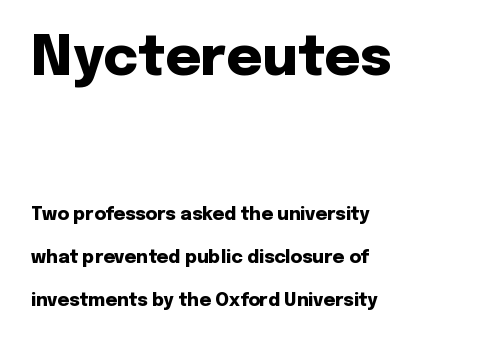
{"serif": "no", "italic": "no", "bold": "yes", "weight": "heavy", "width": "normal", "stroke_contrast": "low", "x_height": "medium", "monospaced": "no", "underline": "no", "align": "left", "line_spacing": "loose", "line_spacing_ratio": 2.37, "letter_spacing": "normal", "letter_spacing_em": 0.0, "larger_block": "first", "size_ratio": 3.06, "glyph_px": 55}
